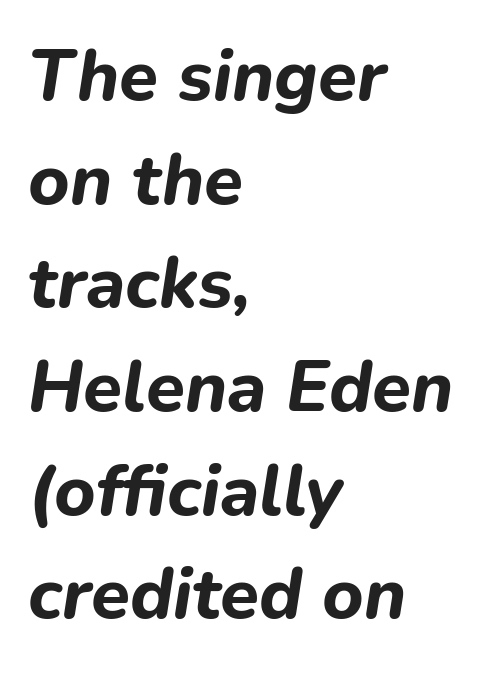
{"italic": "yes", "lean": "right", "slant_degrees": 9, "bold": "yes", "weight": "bold", "width": "normal", "stroke_contrast": "low", "x_height": "medium", "monospaced": "no", "underline": "no", "align": "left", "line_spacing": "normal", "line_spacing_ratio": 1.46, "letter_spacing": "normal", "letter_spacing_em": 0.0, "glyph_px": 71}
